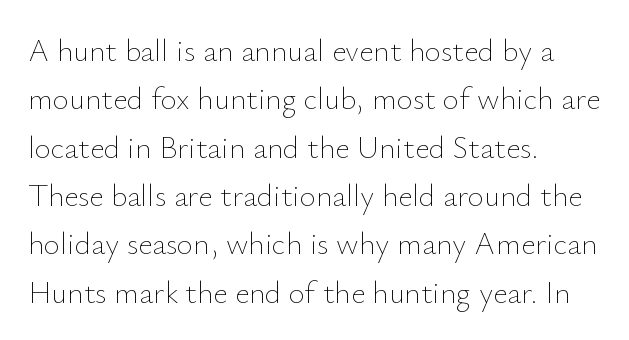
Q: Is the text bold? A: No.
Q: Is the text italic (slanted)? A: No, it is upright.
Q: Is the text underlined? A: No.
Q: How is the paragraph aligned? A: Left-aligned.
Q: Is the spacing between letters normal or unusually wide? A: Normal.
Q: Is the spacing between lines tight, normal or loose? A: Normal.
Q: Width (condensed, normal, or wide)? A: Normal.
Q: Stroke contrast? A: Low.
Q: x-height? A: Small.
Q: Monospaced? A: No.
